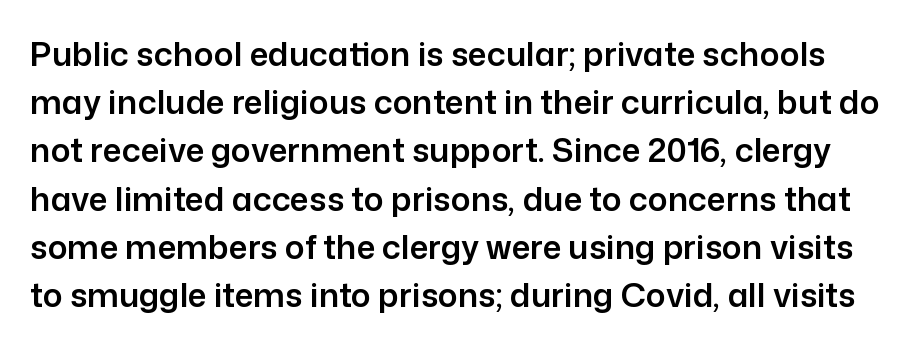
{"serif": "no", "italic": "no", "width": "normal", "stroke_contrast": "low", "x_height": "medium", "monospaced": "no", "underline": "no", "line_spacing": "normal", "line_spacing_ratio": 1.46, "letter_spacing": "normal", "letter_spacing_em": 0.0, "glyph_px": 33}
